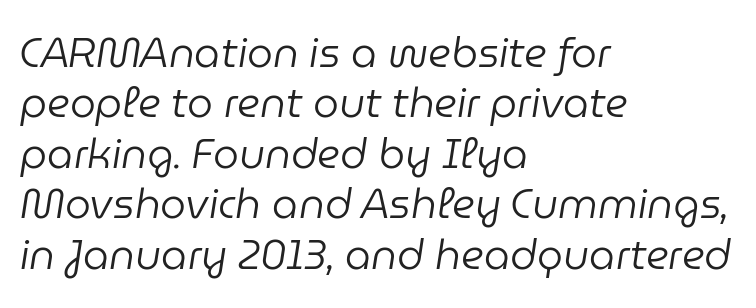
{"italic": "yes", "lean": "right", "slant_degrees": 9, "bold": "no", "weight": "regular", "width": "normal", "stroke_contrast": "low", "x_height": "medium", "monospaced": "no", "underline": "no", "align": "left", "line_spacing_ratio": 1.23, "letter_spacing": "normal", "letter_spacing_em": 0.0, "glyph_px": 41}
